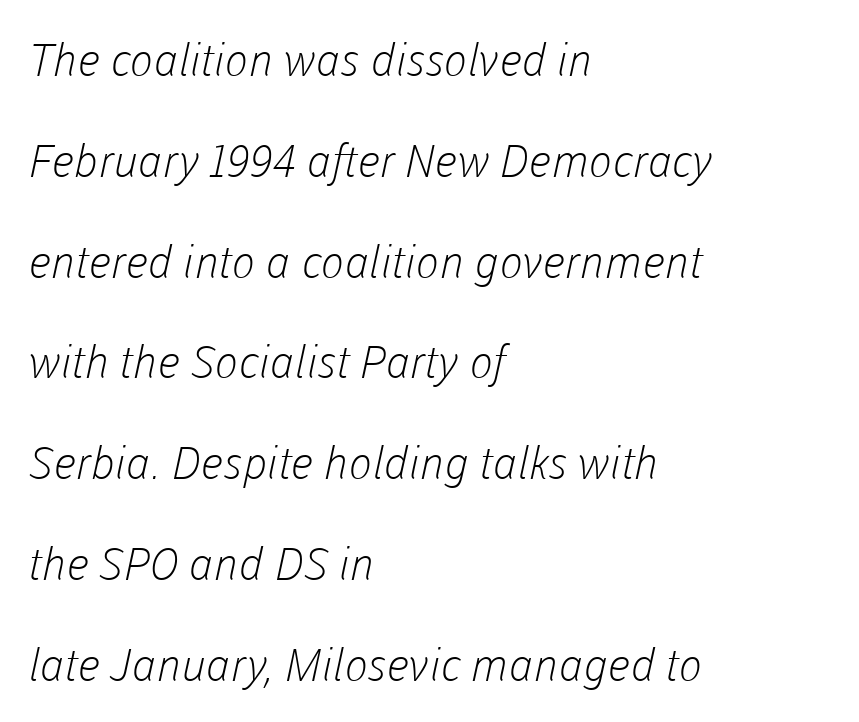
The image shows 45 px light sans-serif type; set left-aligned, loose line spacing (2.24x), normal letter spacing, not underlined; low stroke contrast and a medium x-height.
